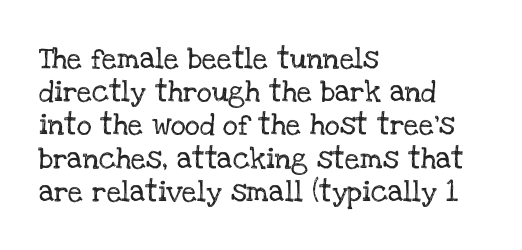
The tracking reads as untouched default to a designer's eye. Anything drawn beneath the words? Only blank space. Leading: standard. The lettering holds an erect, upright posture throughout.
